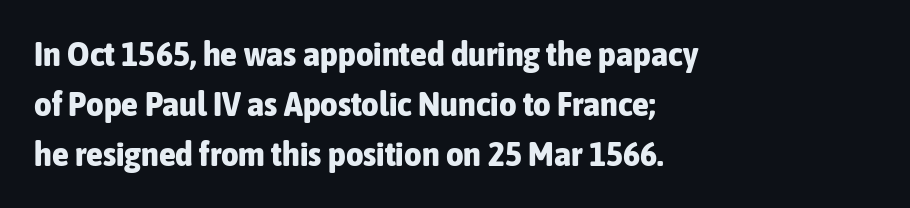
Q: Is the text bold? A: Yes.
Q: Is the text italic (slanted)? A: No, it is upright.
Q: Is the typeface a serif or a sans-serif typeface? A: Sans-serif.
Q: Is the text underlined? A: No.
Q: How is the paragraph aligned? A: Left-aligned.
Q: Is the spacing between letters normal or unusually wide? A: Normal.
Q: Is the spacing between lines tight, normal or loose? A: Normal.
Q: Width (condensed, normal, or wide)? A: Condensed.
Q: Stroke contrast? A: Low.
Q: x-height? A: Medium.
Q: Monospaced? A: No.
